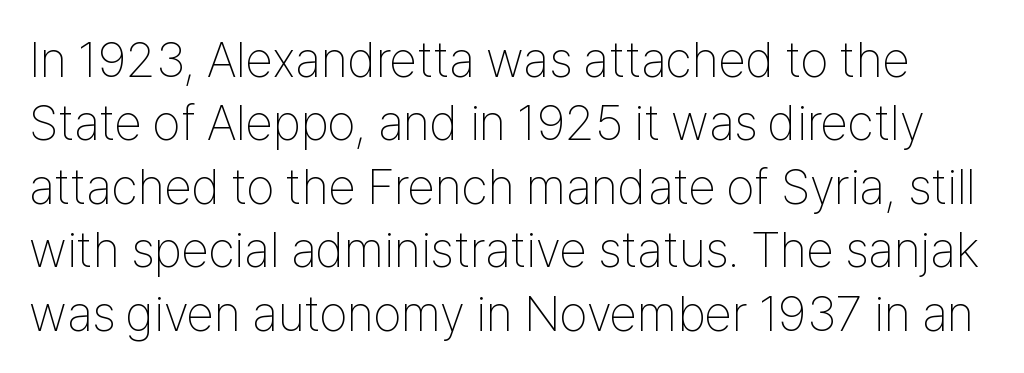
{"serif": "no", "italic": "no", "bold": "no", "weight": "thin", "width": "condensed", "stroke_contrast": "low", "x_height": "medium", "monospaced": "no", "underline": "no", "line_spacing": "normal", "line_spacing_ratio": 1.27, "letter_spacing": "normal", "letter_spacing_em": 0.0, "glyph_px": 50}
